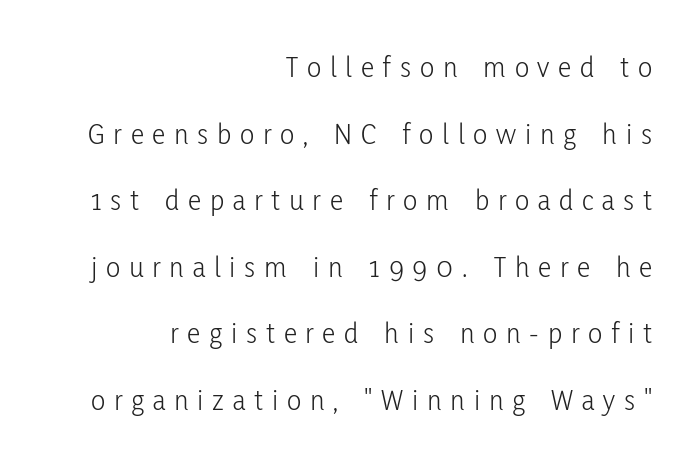
The image shows 30 px light, condensed sans-serif type, upright; set right-aligned, loose line spacing (2.22x), unusually wide letter spacing (+0.29 em), not underlined; low stroke contrast and a medium x-height.
